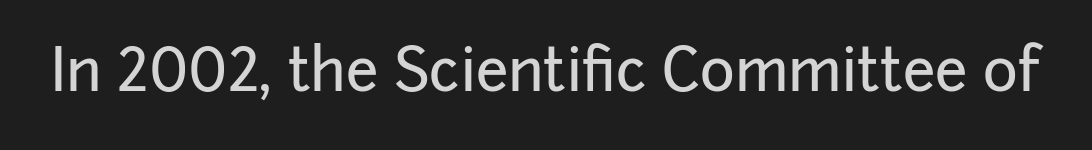
The image shows 59 px sans-serif type, upright; set normal letter spacing, not underlined; low stroke contrast and a medium x-height.
